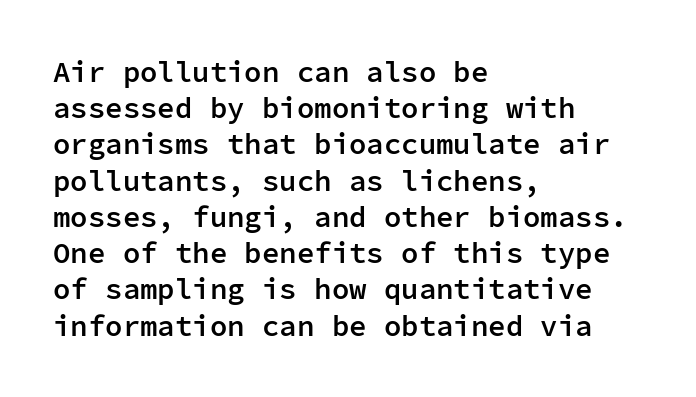
Here the designer chose a console-style face with uniform glyph widths. The space directly below the letters is spotless. The font's upright variant was chosen for this text. Inter-character spacing is left at the font's built-in metrics. Layout note: lines flush left.
